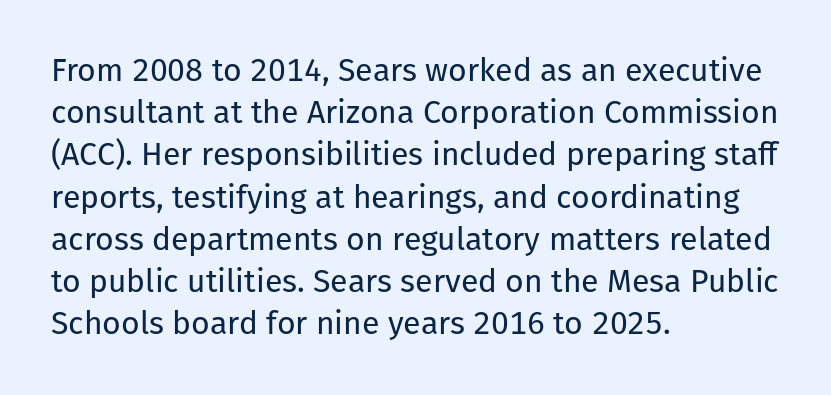
Looks like regular typesetting: each glyph gets only the width it needs. The compositor pushed each line to the left boundary. Nope, no serifs anywhere on these letters. This rendering features lettering with no underline.
